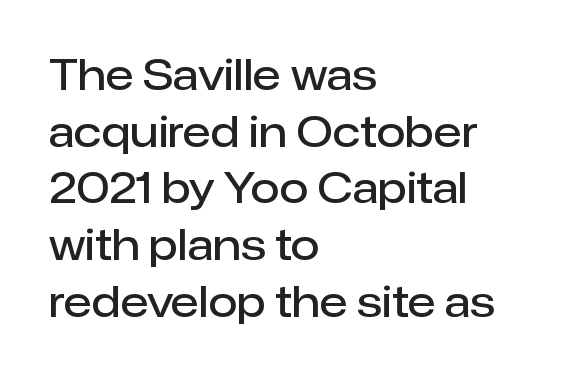
Font category for this specimen: sans-serif. Is the block centered? No — it sits flush against the left margin. Rendered with straight, roman letterforms. Each glyph is drawn with semibold strokes, heavier than normal yet not fully bold.
